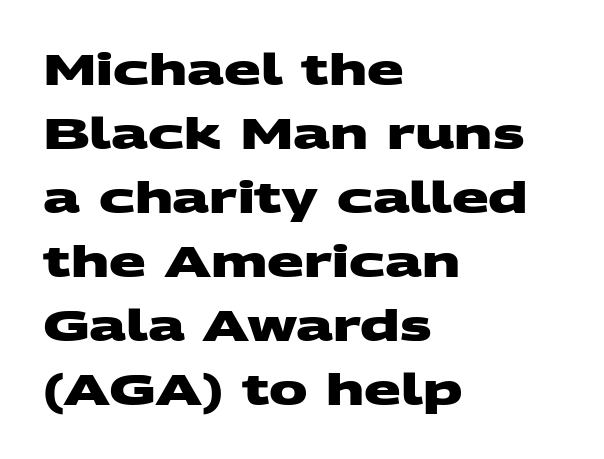
Q: Is the text bold? A: Yes.
Q: Is the typeface a serif or a sans-serif typeface? A: Sans-serif.
Q: Is the text underlined? A: No.
Q: How is the paragraph aligned? A: Left-aligned.
Q: Is the spacing between letters normal or unusually wide? A: Normal.
Q: Is the spacing between lines tight, normal or loose? A: Normal.
Q: Width (condensed, normal, or wide)? A: Wide.
Q: Stroke contrast? A: Medium.
Q: x-height? A: Large.
Q: Monospaced? A: No.
